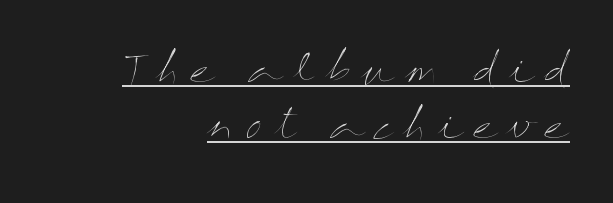
No letter is thick-stroked: the sample isn't bold. Think of a printed novel: that variable character pitch is what you see here. Horizontally, the lines are justified to the trailing edge only.
